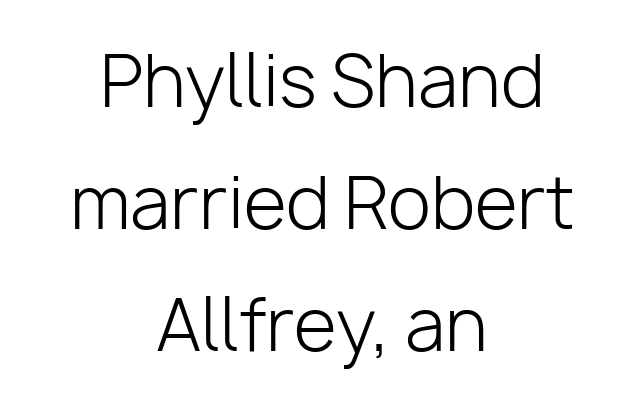
The image shows 70 px light sans-serif type, upright; set centered, line spacing 1.74x, normal letter spacing, not underlined; low stroke contrast and a medium x-height.
